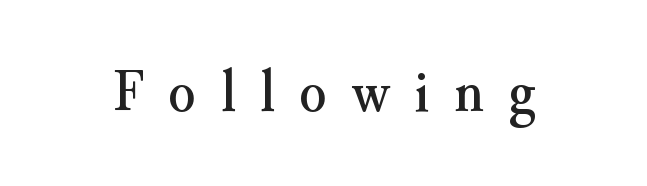
What kind of face is this? One with serifs. Think of a printed novel: that variable character pitch is what you see here. Glyph-to-glyph distance is far greater than everyday printed text. Posture: upright roman.
